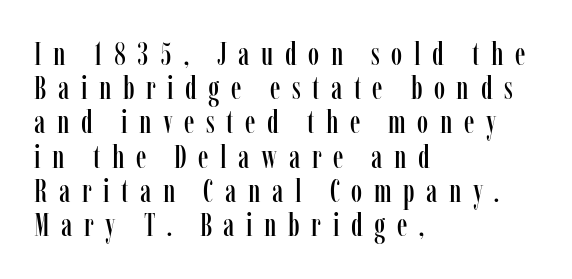
Serif or sans? Serif — the stroke terminals have little feet. Tall strokes in this sample are plumb rather than angled. Someone cranked the tracking dial way up on this one. Is there much room between lines? No — they nearly touch. The paragraph shown leans on its left margin. Check the space under the baseline: it is left empty.
